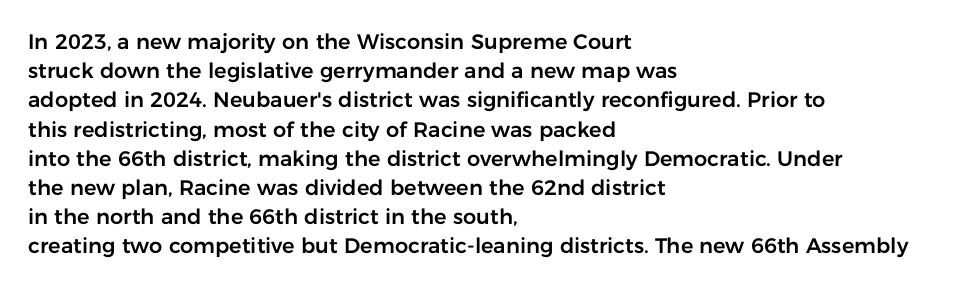
{"italic": "no", "underline": "no", "align": "left", "line_spacing": "normal", "line_spacing_ratio": 1.39, "letter_spacing": "normal", "letter_spacing_em": 0.0, "glyph_px": 21}
